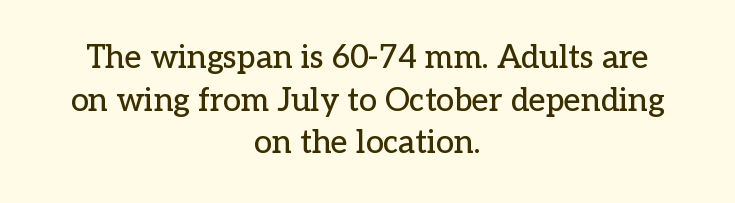
{"serif": "yes", "italic": "no", "width": "normal", "stroke_contrast": "low", "x_height": "medium", "monospaced": "no", "underline": "no", "align": "center", "line_spacing": "normal", "line_spacing_ratio": 1.33, "letter_spacing": "normal", "letter_spacing_em": 0.0, "glyph_px": 32}
